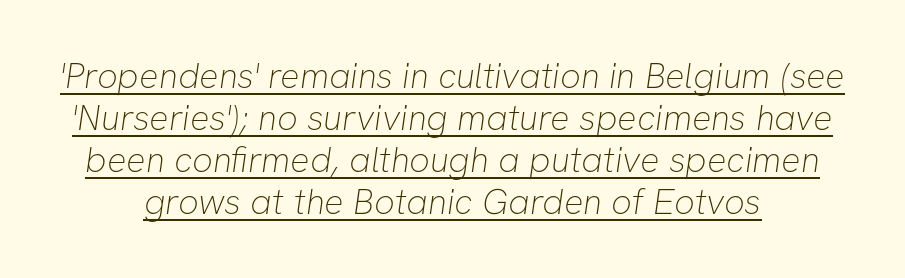
The image shows 36 px thin sans-serif type; set centered, line spacing 1.17x, normal letter spacing, underlined; low stroke contrast and a medium x-height.
